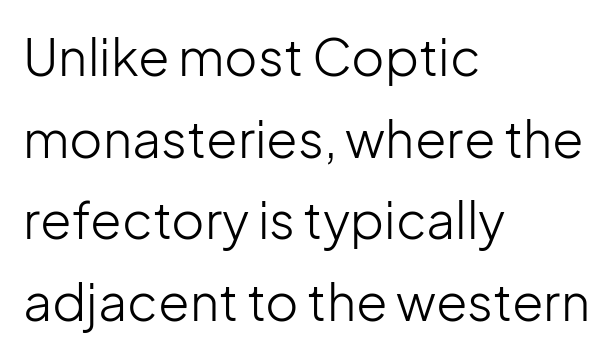
{"serif": "no", "italic": "no", "bold": "no", "weight": "light", "width": "normal", "stroke_contrast": "low", "x_height": "medium", "monospaced": "no", "underline": "no", "align": "left", "line_spacing": "normal", "line_spacing_ratio": 1.6, "letter_spacing": "normal", "letter_spacing_em": 0.0, "glyph_px": 51}
